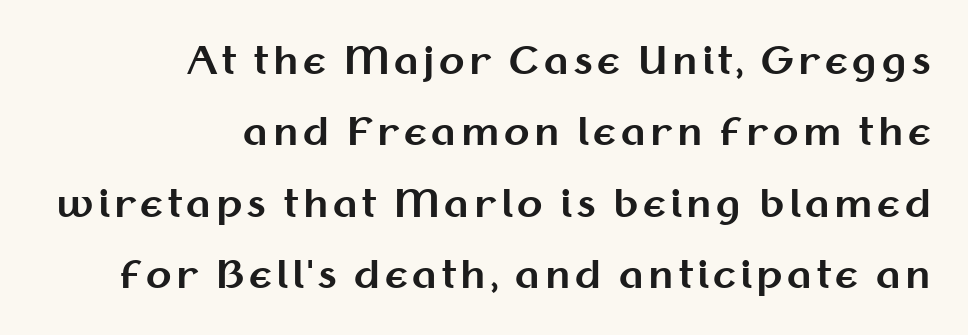
The passage shown is typed in a proportional face where columns would drift. Unlike a traditional serif, this face leaves its strokes unadorned. Regarding leading, the lines here are spaced well apart. You can tell it's not italic because the verticals are truly vertical. Nobody drew a line under any word here.
